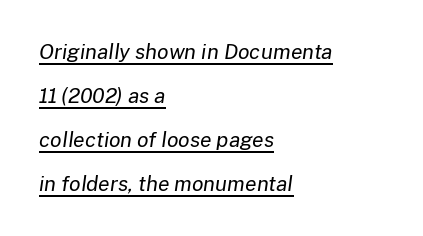
Q: Is the text bold? A: No.
Q: Is the text italic (slanted)? A: Yes, it leans right by about 8 degrees.
Q: Is the text underlined? A: Yes.
Q: How is the paragraph aligned? A: Left-aligned.
Q: Is the spacing between letters normal or unusually wide? A: Normal.
Q: Is the spacing between lines tight, normal or loose? A: Loose.
